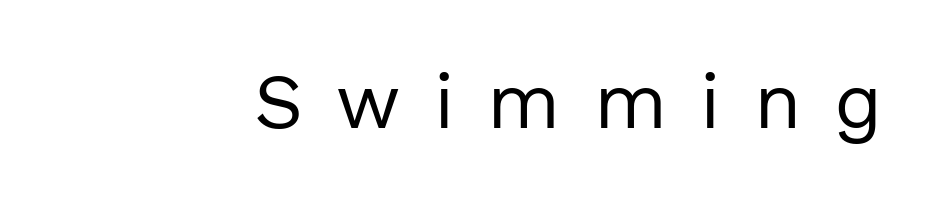
Q: Is the text bold? A: No.
Q: Is the text italic (slanted)? A: No, it is upright.
Q: Is the typeface a serif or a sans-serif typeface? A: Sans-serif.
Q: Is the text underlined? A: No.
Q: How is the paragraph aligned? A: Right-aligned.
Q: Is the spacing between letters normal or unusually wide? A: Unusually wide.
Q: Width (condensed, normal, or wide)? A: Normal.
Q: x-height? A: Medium.
Q: Monospaced? A: No.
